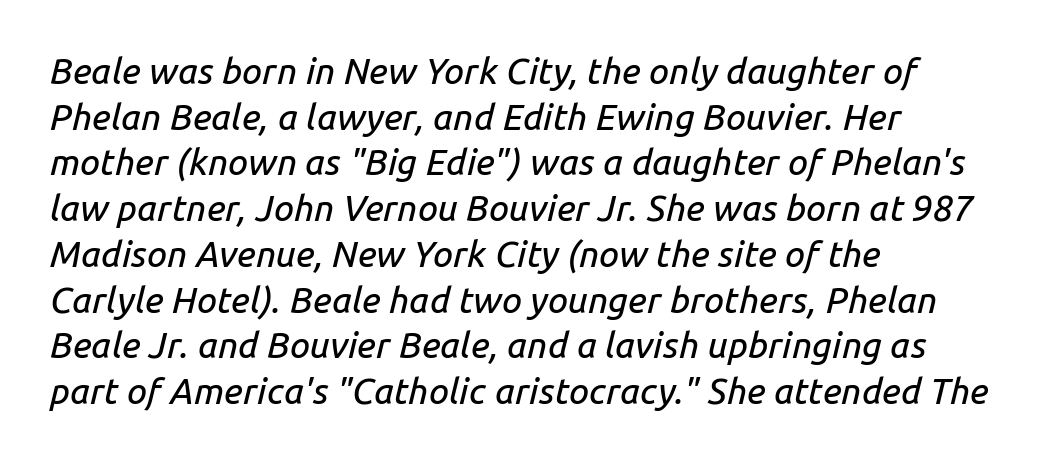
The image shows 36 px text type, italic (leaning right); set left-aligned, normal line spacing (1.27x), normal letter spacing, not underlined; low stroke contrast and a medium x-height.
